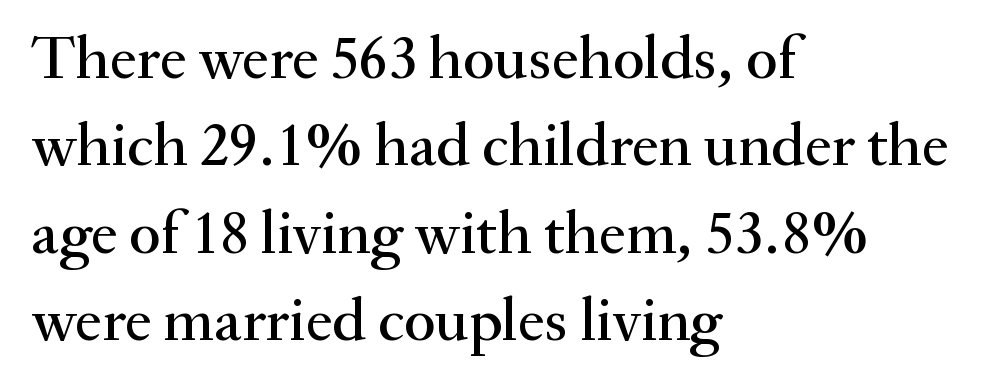
Do the letters lean? They stand straight. Think of a printed novel: that variable character pitch is what you see here. Baseline-to-baseline distance is the conventional proportion of letter height. These lines are set flush left with a ragged right edge. The letterforms sit shoulder to shoulder at normal distance. Yep, those are serifs on the letters.
